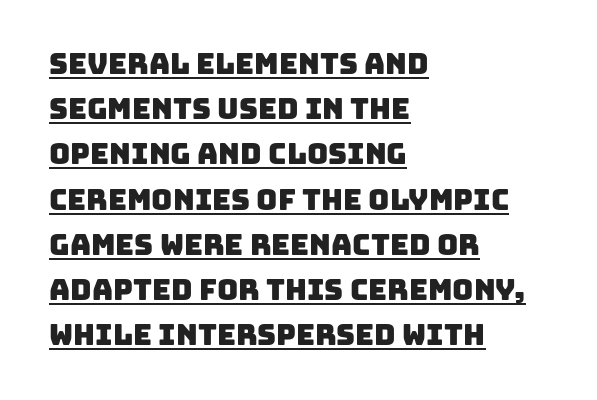
{"serif": "no", "width": "normal", "stroke_contrast": "low", "x_height": "large", "monospaced": "no", "underline": "yes", "align": "left", "line_spacing": "normal", "line_spacing_ratio": 1.56, "letter_spacing": "normal", "letter_spacing_em": 0.0, "glyph_px": 29}
